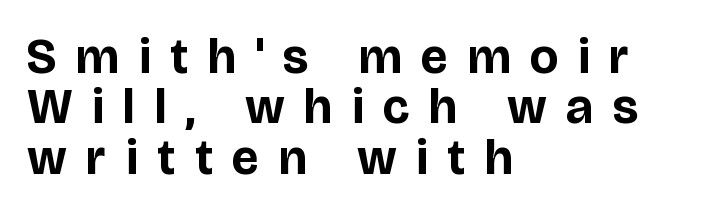
The rendering anchors every line to the left-hand side. Vertical spacing — tight. You could not count columns in this text — the font is proportionally spaced. How are the letters spaced? Widely, with obvious added tracking. Serif or sans? Sans — the stroke terminals are bare.
